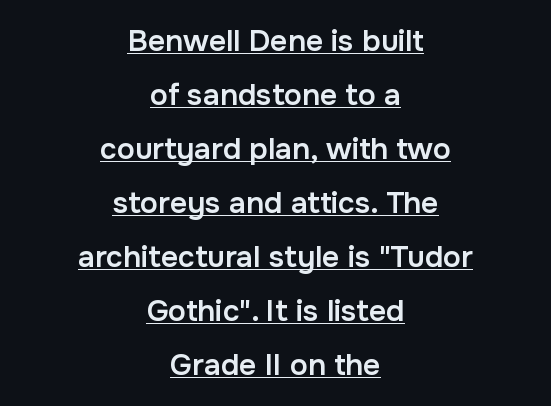
Set as a demibold, roughly 600 on the weight scale. Horizontal alignment here is central, giving a formal, balanced look. Look at the tracking — it's just the regular setting, nothing added. Posture: upright roman. You can see a thin bar hugging the bottom of the glyphs. Character widths vary here, with narrow letters taking less room than wide ones.
